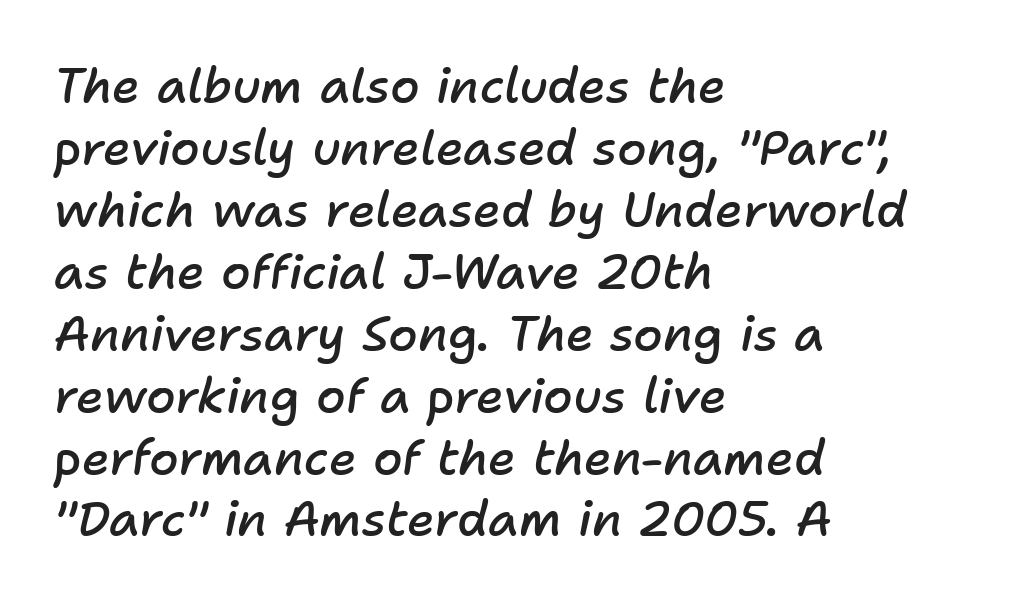
The image shows 48 px semibold type, italic (leaning right); set left-aligned, normal line spacing (1.29x), normal letter spacing, not underlined; low stroke contrast and a medium x-height.
